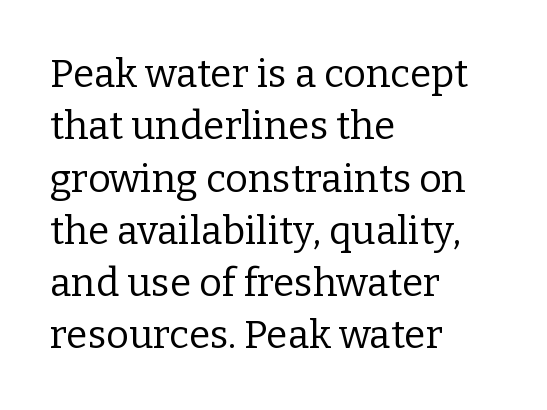
The image shows 39 px regular-weight serif type, upright; set left-aligned, normal line spacing (1.34x), normal letter spacing, not underlined; low stroke contrast and a medium x-height.
